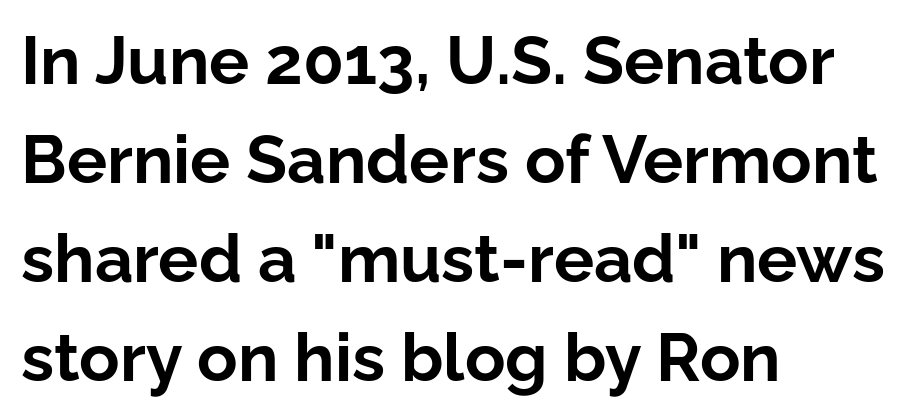
The image shows 67 px bold sans-serif type, upright; set left-aligned, normal line spacing (1.48x), normal letter spacing, not underlined; low stroke contrast and a medium x-height.
